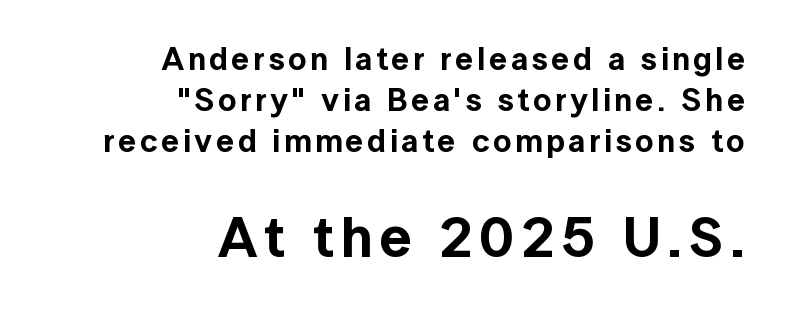
{"serif": "no", "italic": "no", "width": "normal", "x_height": "medium", "monospaced": "no", "underline": "no", "align": "right", "line_spacing": "normal", "line_spacing_ratio": 1.28, "larger_block": "second", "size_ratio": 1.75, "glyph_px": 56}
